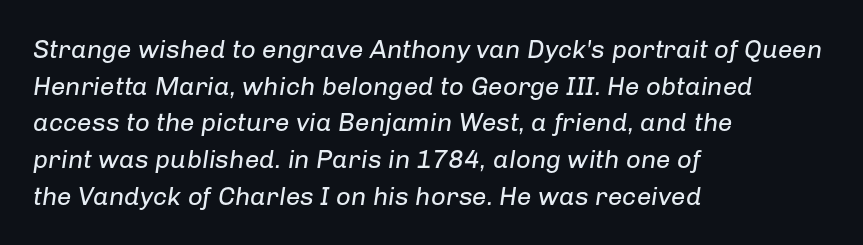
{"italic": "yes", "lean": "right", "slant_degrees": 8, "bold": "no", "underline": "no", "align": "left", "line_spacing": "normal", "line_spacing_ratio": 1.41, "letter_spacing": "normal", "letter_spacing_em": 0.0, "glyph_px": 26}
